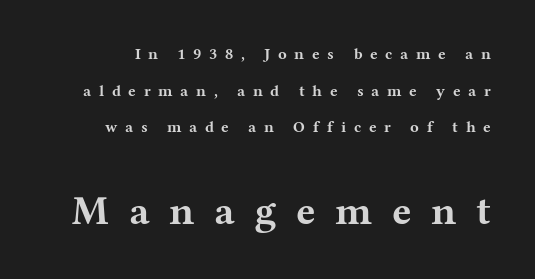
When letters stand straight like this, we call the style roman or upright. Baseline-to-baseline distance is far greater than the letter height. Heft: maximum for text — a bold. Of the two passages, the one underneath uses the larger point size.
